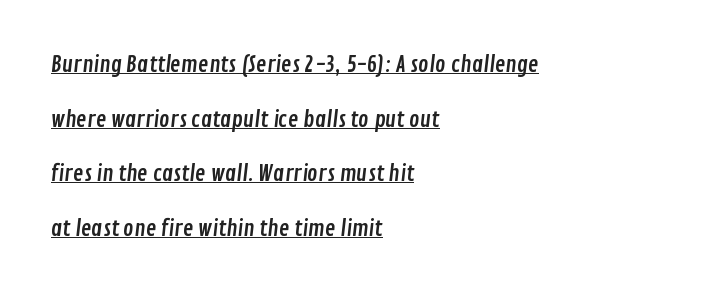
{"underline": "yes", "align": "left", "line_spacing": "loose", "line_spacing_ratio": 2.48, "letter_spacing": "normal", "letter_spacing_em": 0.0, "glyph_px": 22}
